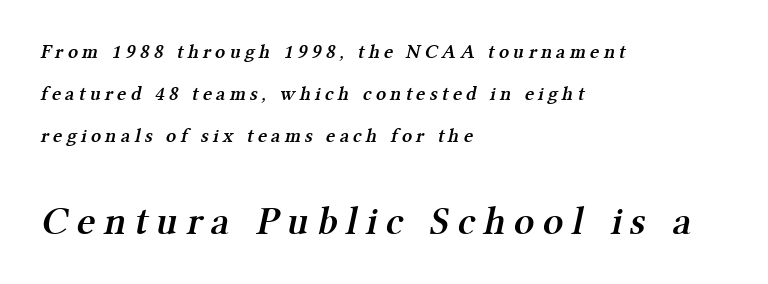
The vertical gap from one line to the next is large. The passage shown is typed in a proportional face where columns would drift. Typographically, this falls in the serif category. Honestly, the letter spacing is so wide it's the main thing you notice.
